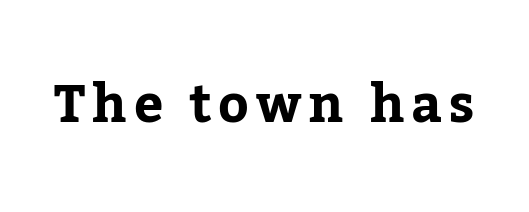
Q: Is the text bold? A: Yes.
Q: Is the text italic (slanted)? A: No, it is upright.
Q: Is the typeface a serif or a sans-serif typeface? A: Serif.
Q: Is the text underlined? A: No.
Q: Width (condensed, normal, or wide)? A: Normal.
Q: Stroke contrast? A: Low.
Q: x-height? A: Medium.
Q: Monospaced? A: No.
